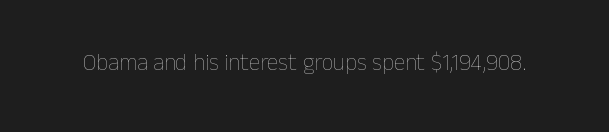
The type is set solid horizontally, with unmodified tracking. Words float on clear page, feet unadorned. A quiet, ordinary-to-light weight characterises the typeface. The type sits square on the baseline with zero lean.
